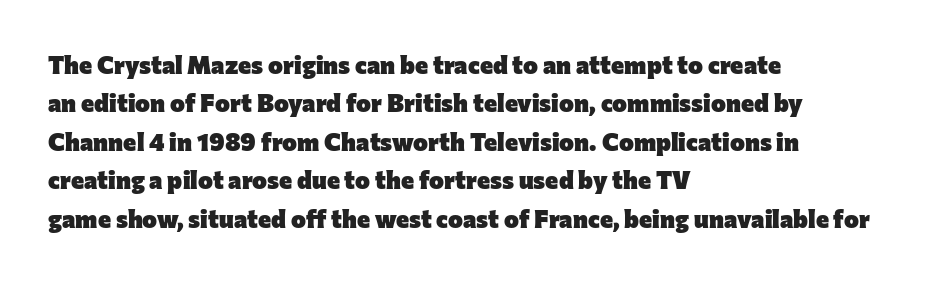
Q: Is the text bold? A: Yes.
Q: Is the text italic (slanted)? A: No, it is upright.
Q: Is the text underlined? A: No.
Q: How is the paragraph aligned? A: Left-aligned.
Q: Is the spacing between letters normal or unusually wide? A: Normal.
Q: Is the spacing between lines tight, normal or loose? A: Normal.
